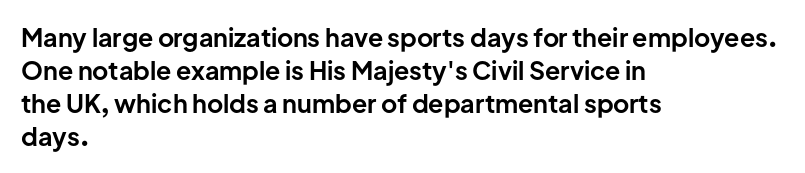
{"italic": "no", "bold": "yes", "underline": "no", "align": "left", "line_spacing": "normal", "line_spacing_ratio": 1.32, "letter_spacing": "normal", "letter_spacing_em": 0.0, "glyph_px": 25}
